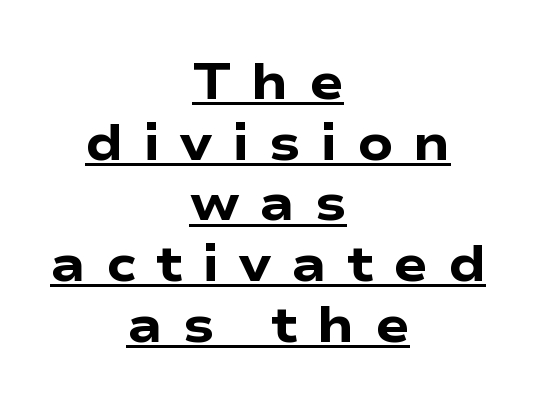
{"serif": "no", "italic": "no", "bold": "yes", "weight": "heavy", "width": "wide", "stroke_contrast": "low", "x_height": "medium", "monospaced": "no", "underline": "yes", "align": "center", "line_spacing_ratio": 1.19, "letter_spacing": "wide", "letter_spacing_em": 0.39, "glyph_px": 51}
